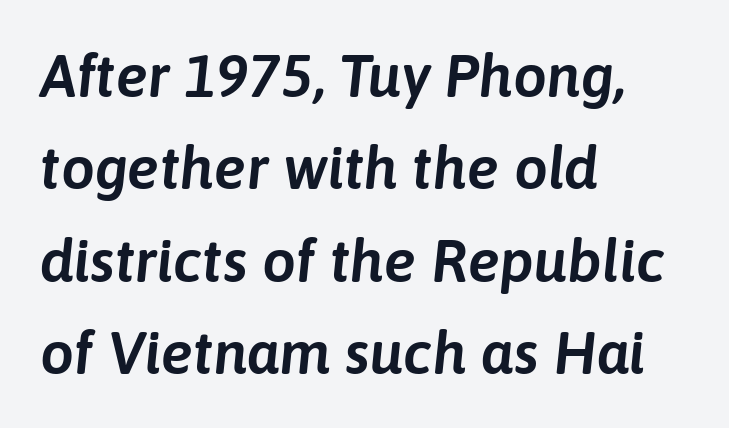
Q: Is the text italic (slanted)? A: Yes, it leans right by about 6 degrees.
Q: Is the text underlined? A: No.
Q: How is the paragraph aligned? A: Left-aligned.
Q: Is the spacing between letters normal or unusually wide? A: Normal.
Q: Is the spacing between lines tight, normal or loose? A: Normal.
Q: Width (condensed, normal, or wide)? A: Normal.
Q: Stroke contrast? A: Low.
Q: x-height? A: Medium.
Q: Monospaced? A: No.
